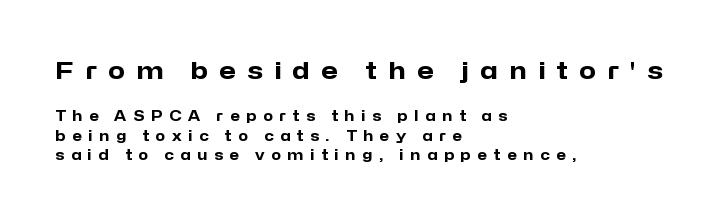
Inter-character spacing is expanded well beyond the font's built-in metrics. Typesetter's note: full bold, strokes at maximum text heaviness. Caption: upper text group enlarged, lower text group reduced. Quick note: not italic, upright. Baseline-to-baseline distance is the conventional proportion of letter height. Left-aligned paragraph, ragged on the right.
